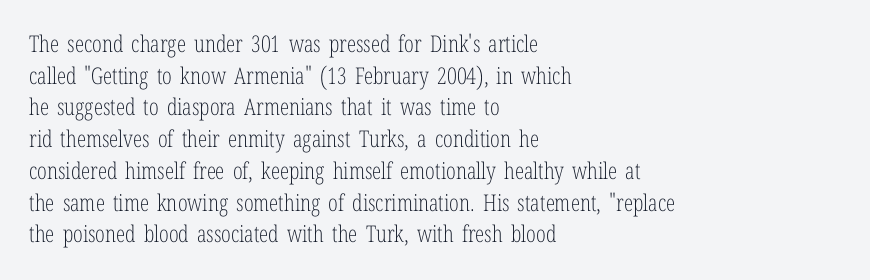
The image shows 23 px text type, upright; set left-aligned, normal line spacing (1.38x), normal letter spacing, not underlined.
